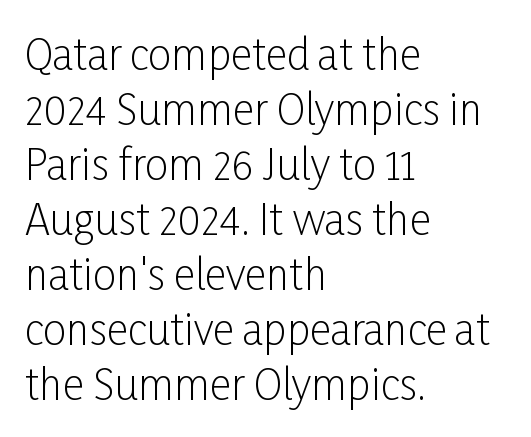
The image shows 42 px light, condensed sans-serif type, upright; set left-aligned, normal line spacing (1.31x), normal letter spacing, not underlined; low stroke contrast and a medium x-height.
